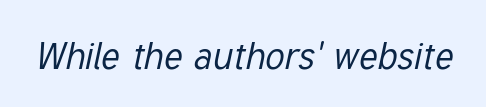
Characters follow at the spacing the type designer built in. Compared with a typical body face, this is equally light or lighter still. If you drew a line through each stem, it would be angled. The words here are not underlined. Is this a fixed-width face? No — the glyphs have proportional, varying widths.
